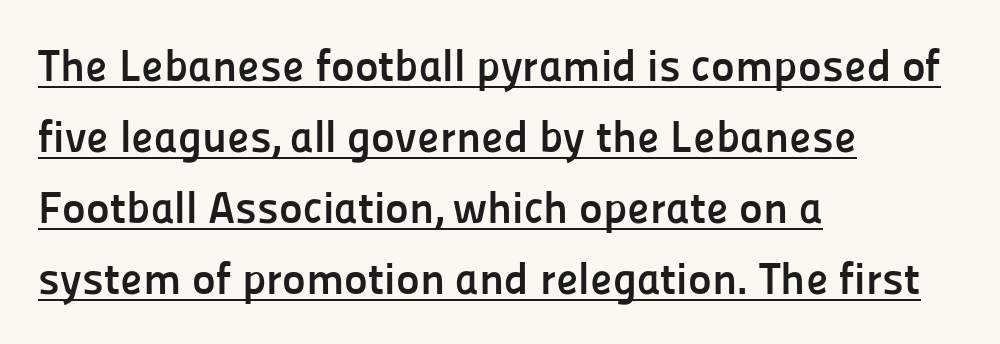
The lines in this sample share a left origin and differ only in where they stop. Compared with an ordinary text face, these strokes are far heavier — a full bold. Successive baselines arrive at the customary interval. The letters carry no serifs — their stems end cleanly without finishing strokes.
